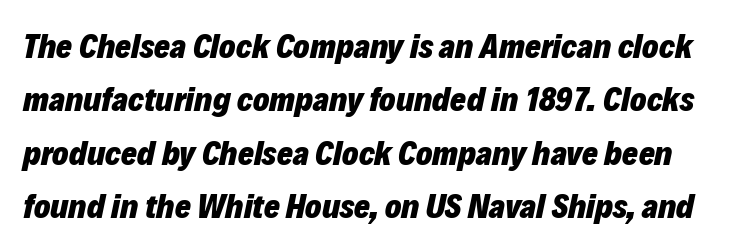
Each letter keeps its own natural width here, so spacing adapts to shape. Each word holds together tightly as a unit, with standard inter-letter gaps. Heavy-handed strokes throughout: this text is bold. Beneath every word, the page is bare.
